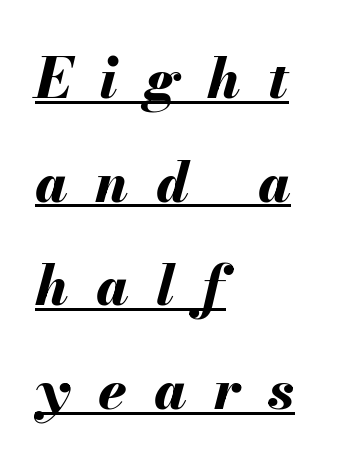
Q: Is the text bold? A: Yes.
Q: Is the text italic (slanted)? A: Yes, it leans right by about 13 degrees.
Q: Is the text underlined? A: Yes.
Q: How is the paragraph aligned? A: Left-aligned.
Q: Is the spacing between letters normal or unusually wide? A: Unusually wide.
Q: Width (condensed, normal, or wide)? A: Normal.
Q: Stroke contrast? A: Medium.
Q: x-height? A: Small.
Q: Monospaced? A: No.
